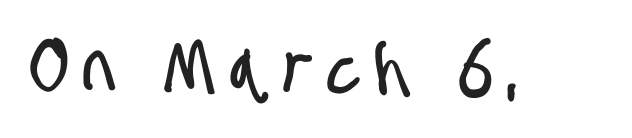
Q: Is the typeface a serif or a sans-serif typeface? A: Sans-serif.
Q: Is the text underlined? A: No.
Q: Width (condensed, normal, or wide)? A: Condensed.
Q: Stroke contrast? A: Low.
Q: x-height? A: Large.
Q: Monospaced? A: No.
